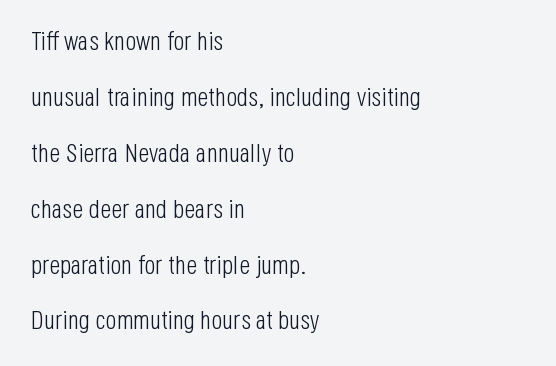
{"italic": "no", "bold": "no", "underline": "no", "align": "left", "line_spacing": "loose", "line_spacing_ratio": 2.15, "letter_spacing": "normal", "letter_spacing_em": 0.0, "glyph_px": 26}
